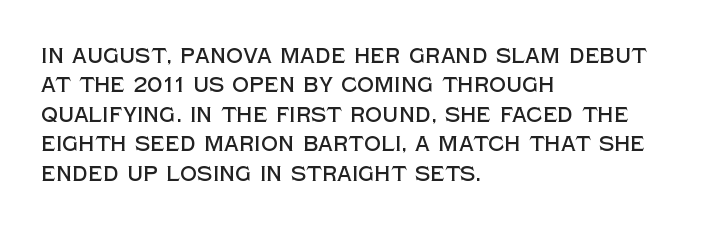
The image shows 21 px text type, upright; set left-aligned, normal line spacing (1.4x), normal letter spacing, not underlined.
